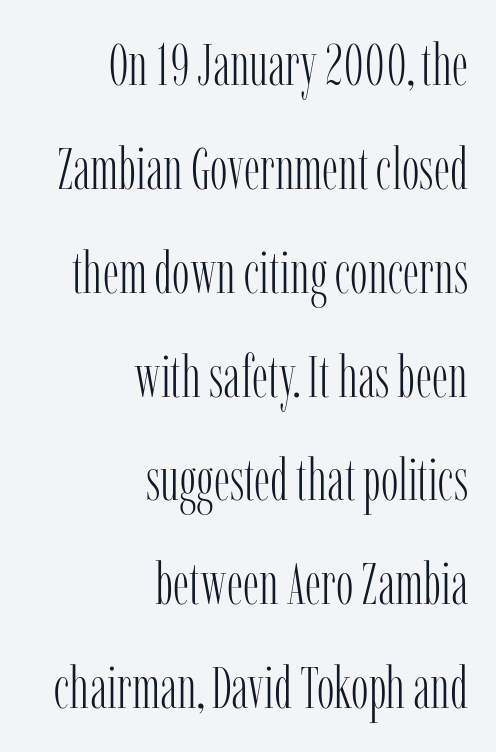
A typesetter would mark this as roman, not italic. Look at the tracking — it's just the regular setting, nothing added. The paragraph shown leans on its right margin. Regarding serifs, this sample has them. The area under the type is left untouched.
